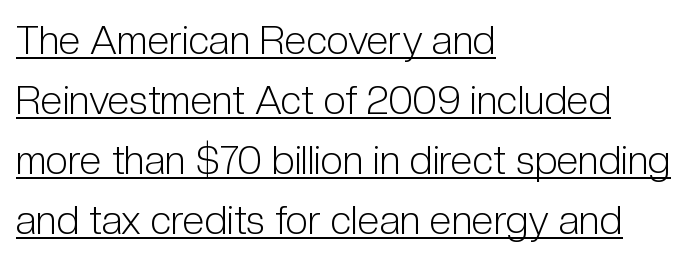
Q: Is the text bold? A: No.
Q: Is the text italic (slanted)? A: No, it is upright.
Q: Is the typeface a serif or a sans-serif typeface? A: Sans-serif.
Q: Is the text underlined? A: Yes.
Q: How is the paragraph aligned? A: Left-aligned.
Q: Is the spacing between letters normal or unusually wide? A: Normal.
Q: Is the spacing between lines tight, normal or loose? A: Normal.
Q: Width (condensed, normal, or wide)? A: Condensed.
Q: Stroke contrast? A: Low.
Q: x-height? A: Medium.
Q: Monospaced? A: No.
